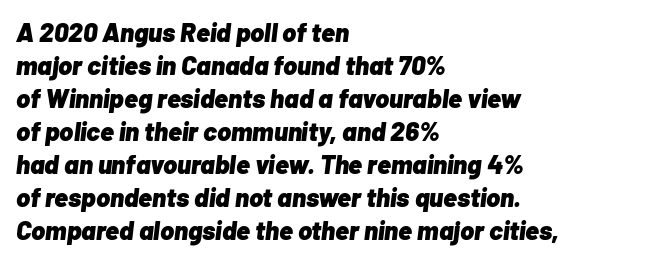
{"italic": "yes", "lean": "right", "slant_degrees": 7, "bold": "yes", "underline": "no", "align": "left", "line_spacing": "normal", "line_spacing_ratio": 1.27, "letter_spacing": "normal", "letter_spacing_em": 0.0, "glyph_px": 26}
